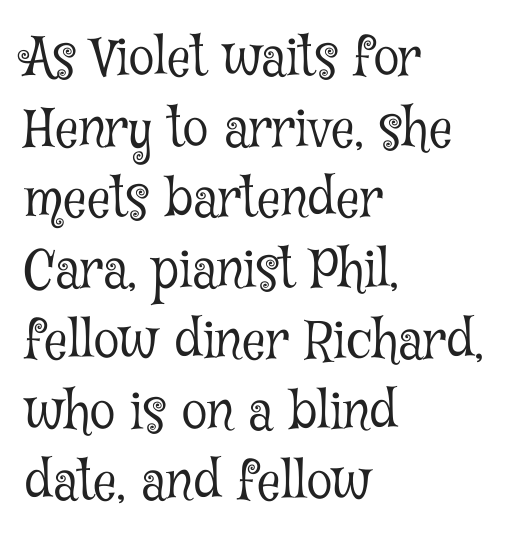
{"serif": "yes", "italic": "no", "bold": "no", "weight": "light", "width": "condensed", "stroke_contrast": "low", "x_height": "medium", "monospaced": "no", "underline": "no", "align": "left", "line_spacing": "normal", "line_spacing_ratio": 1.36, "letter_spacing": "normal", "letter_spacing_em": 0.0, "glyph_px": 52}
